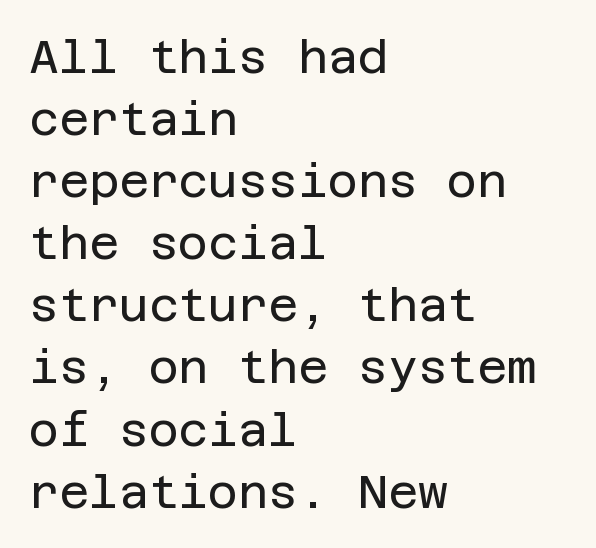
{"serif": "no", "italic": "no", "bold": "no", "weight": "regular", "width": "normal", "stroke_contrast": "low", "x_height": "large", "underline": "no", "align": "left", "line_spacing": "normal", "line_spacing_ratio": 1.35, "letter_spacing": "normal", "letter_spacing_em": 0.0, "glyph_px": 46}
